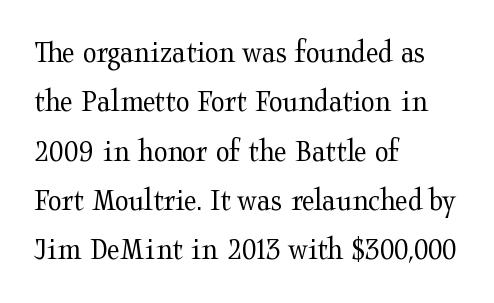
Q: Is the text bold? A: No.
Q: Is the text italic (slanted)? A: No, it is upright.
Q: Is the typeface a serif or a sans-serif typeface? A: Serif.
Q: Is the text underlined? A: No.
Q: How is the paragraph aligned? A: Left-aligned.
Q: Is the spacing between letters normal or unusually wide? A: Normal.
Q: Is the spacing between lines tight, normal or loose? A: Normal.
Q: Width (condensed, normal, or wide)? A: Wide.
Q: Stroke contrast? A: Medium.
Q: x-height? A: Medium.
Q: Monospaced? A: No.
